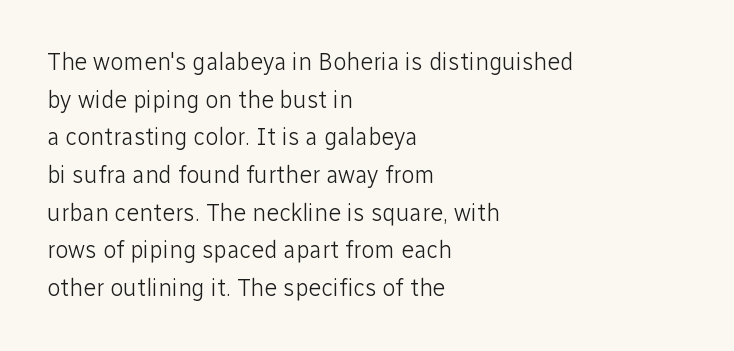
The image shows 24 px text type, upright; set left-aligned, normal line spacing (1.57x), normal letter spacing, not underlined.
